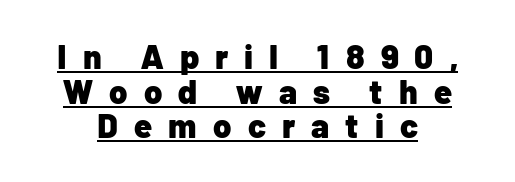
Q: Is the text bold? A: Yes.
Q: Is the text italic (slanted)? A: No, it is upright.
Q: Is the typeface a serif or a sans-serif typeface? A: Sans-serif.
Q: Is the text underlined? A: Yes.
Q: Is the spacing between letters normal or unusually wide? A: Unusually wide.
Q: Is the spacing between lines tight, normal or loose? A: Tight.
Q: Width (condensed, normal, or wide)? A: Normal.
Q: Stroke contrast? A: Low.
Q: x-height? A: Medium.
Q: Monospaced? A: No.
